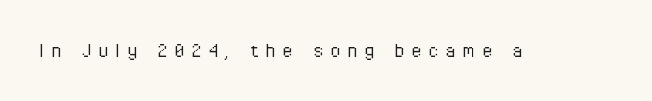
Q: Is the text bold? A: No.
Q: Is the text italic (slanted)? A: No, it is upright.
Q: Is the text underlined? A: No.
Q: Is the spacing between letters normal or unusually wide? A: Unusually wide.
